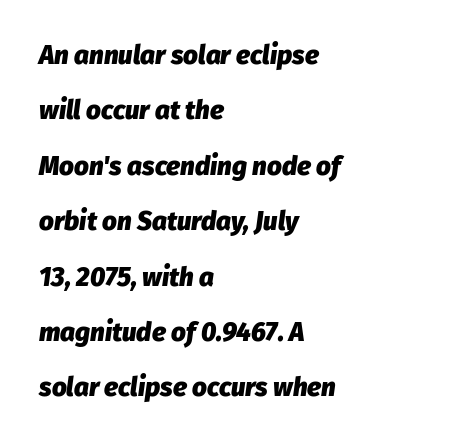
{"italic": "yes", "lean": "right", "slant_degrees": 8, "bold": "yes", "underline": "no", "align": "left", "line_spacing": "loose", "line_spacing_ratio": 2.13, "letter_spacing": "normal", "letter_spacing_em": 0.0, "glyph_px": 26}
